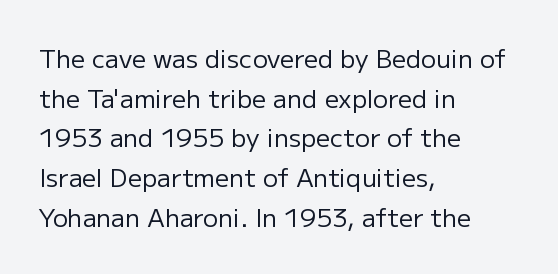
{"italic": "no", "bold": "no", "underline": "no", "align": "left", "line_spacing": "normal", "line_spacing_ratio": 1.59, "letter_spacing": "normal", "letter_spacing_em": 0.0, "glyph_px": 25}
